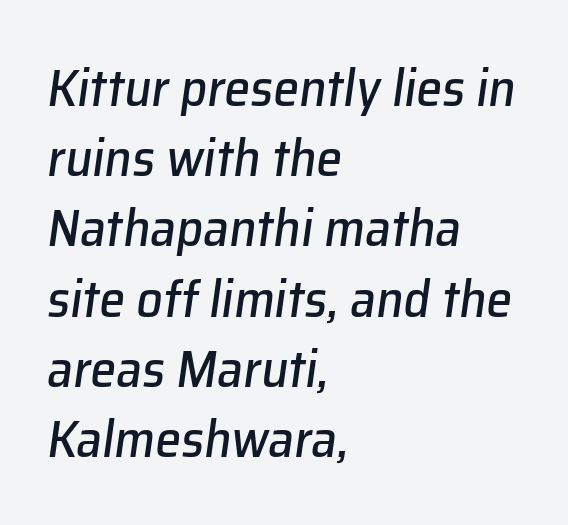
{"italic": "yes", "lean": "right", "slant_degrees": 8, "width": "normal", "stroke_contrast": "low", "x_height": "medium", "monospaced": "no", "underline": "no", "align": "left", "line_spacing": "normal", "line_spacing_ratio": 1.35, "letter_spacing": "normal", "letter_spacing_em": 0.0, "glyph_px": 52}
